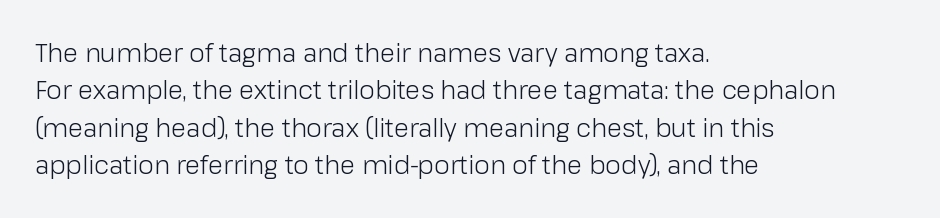
In CSS terms this would be text-align: left. Descenders are the only things crossing below the line. One glance says typical: line gaps are just what's usual. This is the regular roman posture of the typeface.
